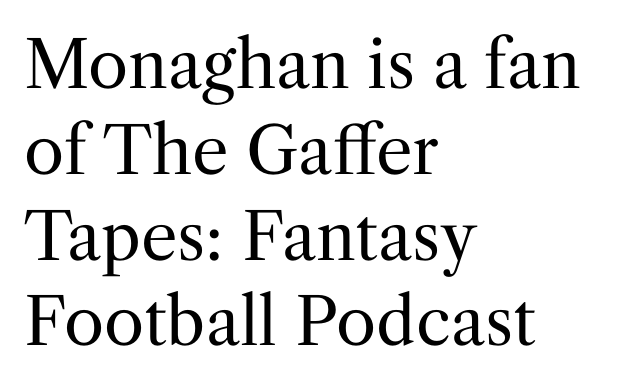
Serifs: yes, visible at the terminals of the letterforms. Bare-footed words on every line. Style check: upright. Students, observe: this is what conventionally led text looks like.
